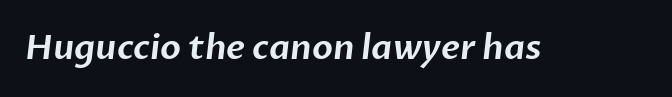
Q: Is the typeface a serif or a sans-serif typeface? A: Sans-serif.
Q: Is the text underlined? A: No.
Q: Is the spacing between letters normal or unusually wide? A: Normal.
Q: Width (condensed, normal, or wide)? A: Normal.
Q: Stroke contrast? A: Low.
Q: x-height? A: Medium.
Q: Monospaced? A: No.
